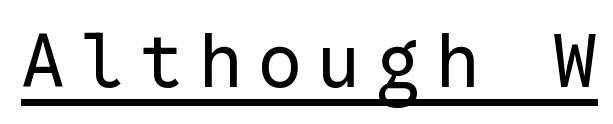
{"serif": "no", "italic": "no", "bold": "no", "weight": "regular", "width": "normal", "stroke_contrast": "low", "x_height": "medium", "monospaced": "yes", "underline": "yes", "letter_spacing": "wide", "letter_spacing_em": 0.21, "glyph_px": 73}
